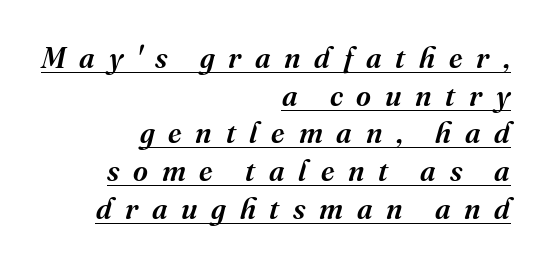
Observe the serifs anchoring each vertical stroke in this sample. Vertically, the passage feels balanced, rows spaced as you'd expect. Each line of the rendering has a horizontal stroke beneath the glyphs. Leftover space on each line is placed entirely before the opening word.
